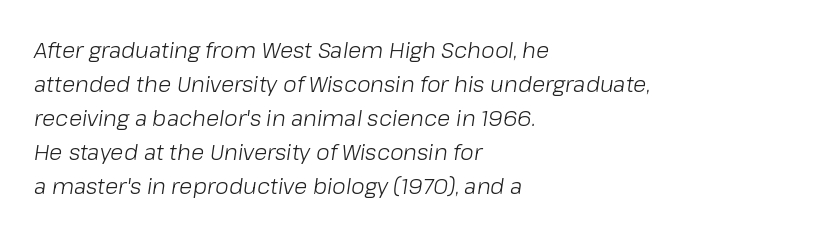
Yep, that's italic — everything's leaning. Does extra space separate the letters? No, they use regular spacing. Letters have the restrained weight of plain body copy at most. What's the leading like? Ordinary, nothing unusual. Honestly, there is no underline to notice here at all.
